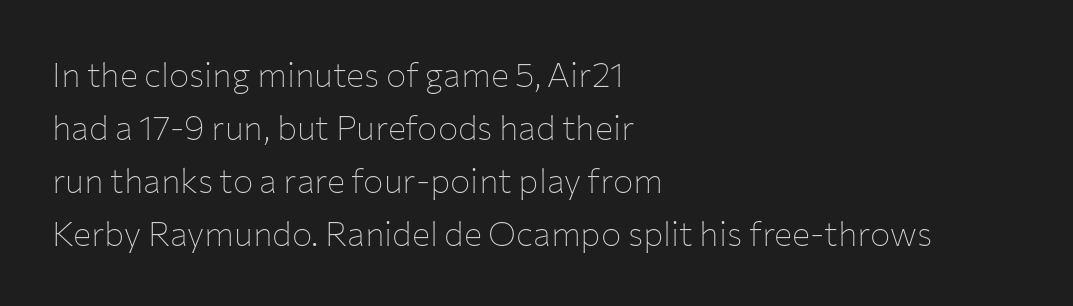
It's the straight-up-and-down kind of type. Does the leading feel generous? No, just average. Line beginnings align vertically; line endings do not. This sample has the flowing, uneven cadence of proportional lettering. To sum up the face: it is a sans, with no serifs. Descenders hang freely into open space.
